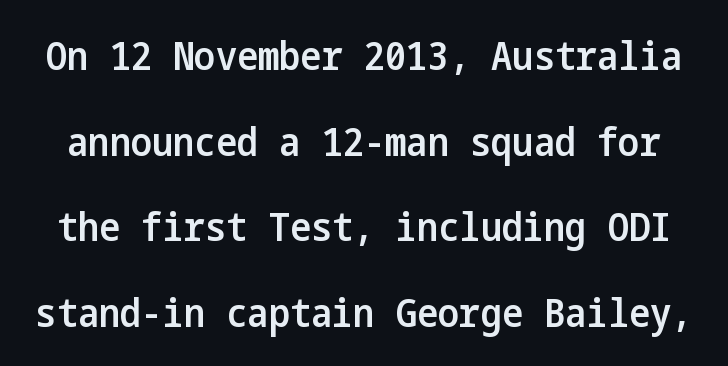
The image shows 40 px semibold, condensed sans-serif type, upright; set loose line spacing (2.14x), normal letter spacing, not underlined; low stroke contrast and a medium x-height.
